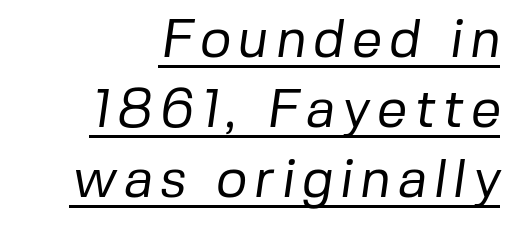
Q: Is the text bold? A: No.
Q: Is the typeface a serif or a sans-serif typeface? A: Sans-serif.
Q: Is the text underlined? A: Yes.
Q: How is the paragraph aligned? A: Right-aligned.
Q: Is the spacing between lines tight, normal or loose? A: Normal.
Q: Width (condensed, normal, or wide)? A: Normal.
Q: Stroke contrast? A: Low.
Q: x-height? A: Medium.
Q: Monospaced? A: No.
